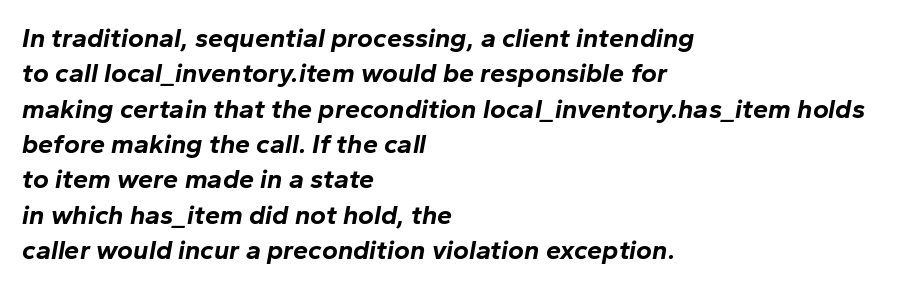
The typesetter chose a ragged-right arrangement here. The leading is moderate, giving the passage an even texture. Nobody touched the tracking dial on this one. Each glyph is drawn with heavy, bold strokes.
